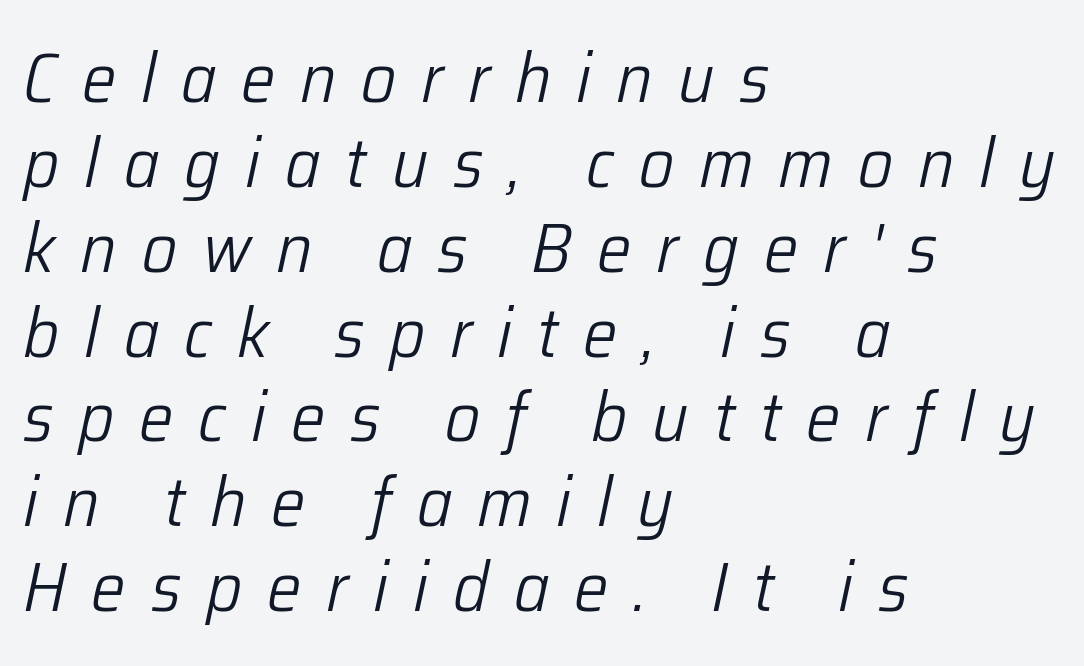
Tracking value appears strongly positive — letters spread wide. A typesetter would call this proportional, since set widths differ per character. A bare baseline throughout the passage. An italicized treatment has been applied to the whole sample. Think standard paragraph weight, or any step lighter than that.
